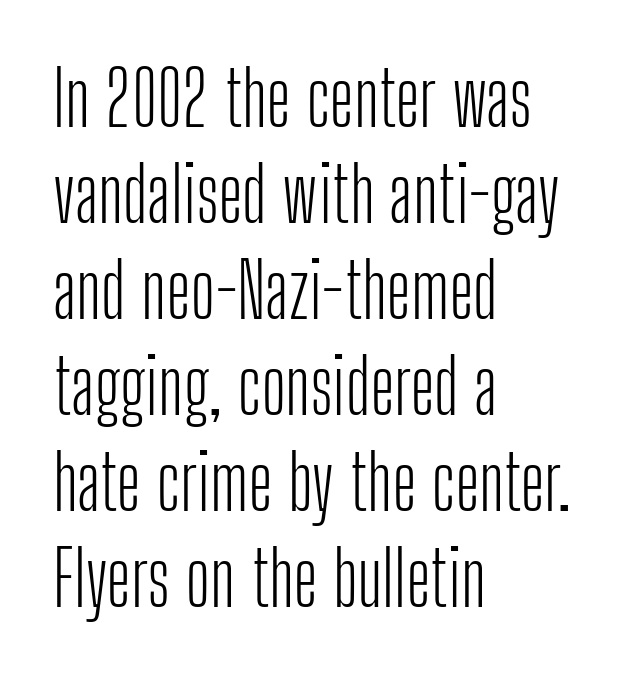
Each row of text sits above clean, open space. Think of a printed novel: that variable character pitch is what you see here. These glyphs show unthickened strokes, regular width or finer. This is sans-serif lettering, the kind often seen on screens and signage.
